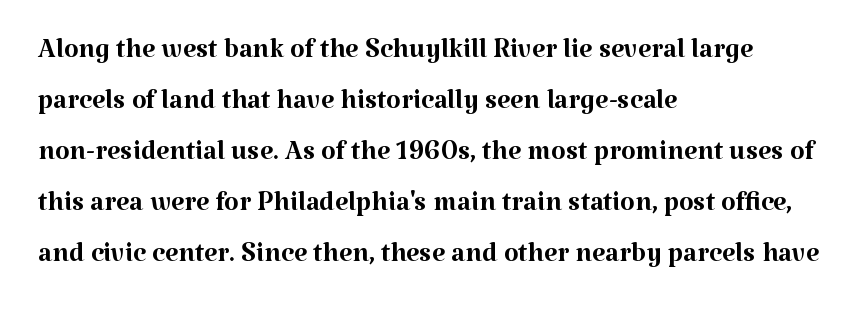
The image shows 38 px regular-weight serif type, upright; set left-aligned, normal line spacing (1.34x), normal letter spacing, not underlined; medium stroke contrast and a medium x-height.
